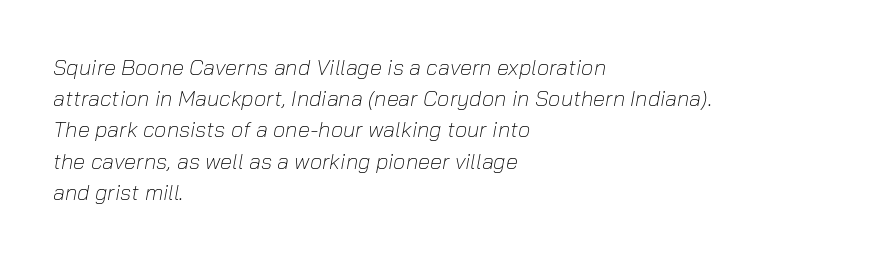
{"italic": "yes", "lean": "right", "slant_degrees": 10, "bold": "no", "underline": "no", "align": "left", "line_spacing": "normal", "line_spacing_ratio": 1.42, "letter_spacing": "normal", "letter_spacing_em": 0.0, "glyph_px": 22}
